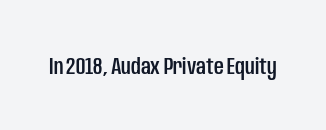
The image shows 24 px text type, upright; set normal letter spacing, not underlined.
